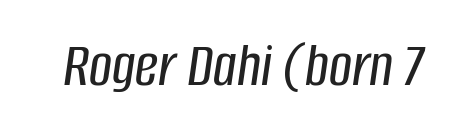
Q: Is the text italic (slanted)? A: Yes, it leans right by about 8 degrees.
Q: Is the text underlined? A: No.
Q: Is the spacing between letters normal or unusually wide? A: Normal.
Q: Width (condensed, normal, or wide)? A: Condensed.
Q: Stroke contrast? A: Low.
Q: x-height? A: Large.
Q: Monospaced? A: No.
